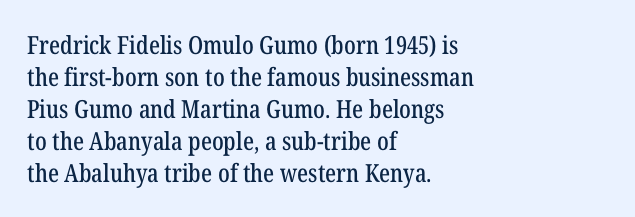
The image shows 25 px text type, upright; set left-aligned, normal line spacing (1.28x), normal letter spacing, not underlined.
